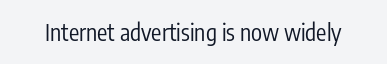
The type is set solid horizontally, with unmodified tracking. Words float on clear page, feet unadorned. A quiet, ordinary-to-light weight characterises the typeface. The type sits square on the baseline with zero lean.
